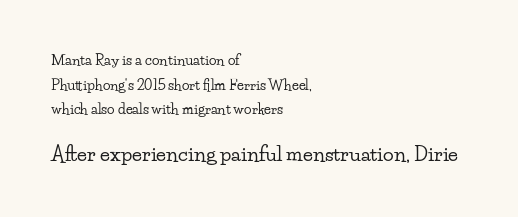
{"italic": "no", "underline": "no", "align": "left", "line_spacing_ratio": 1.76, "letter_spacing": "normal", "letter_spacing_em": 0.0, "larger_block": "second", "size_ratio": 1.43, "glyph_px": 20}
